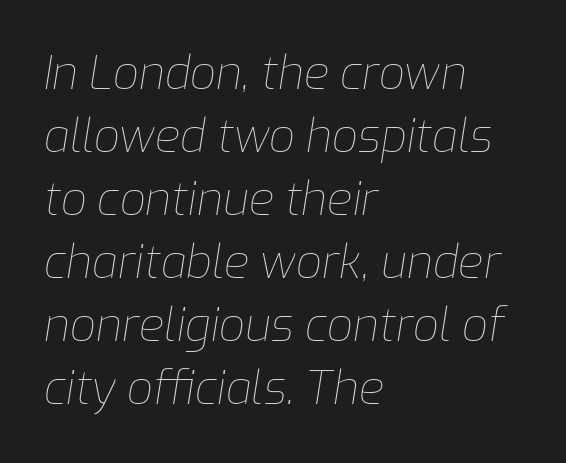
{"italic": "yes", "lean": "right", "slant_degrees": 9, "bold": "no", "weight": "thin", "width": "normal", "stroke_contrast": "low", "x_height": "medium", "monospaced": "no", "underline": "no", "align": "left", "line_spacing": "normal", "line_spacing_ratio": 1.37, "letter_spacing": "normal", "letter_spacing_em": 0.0, "glyph_px": 46}
